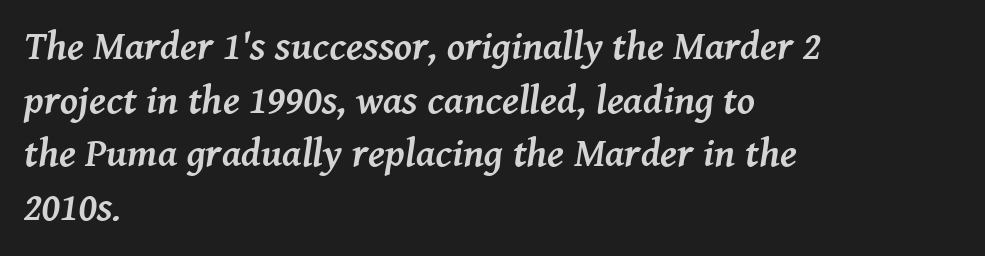
{"serif": "yes", "italic": "yes", "lean": "right", "slant_degrees": 8, "bold": "yes", "weight": "semibold", "width": "normal", "stroke_contrast": "medium", "x_height": "medium", "monospaced": "no", "underline": "no", "align": "left", "line_spacing": "normal", "line_spacing_ratio": 1.34, "letter_spacing": "normal", "letter_spacing_em": 0.0, "glyph_px": 40}
